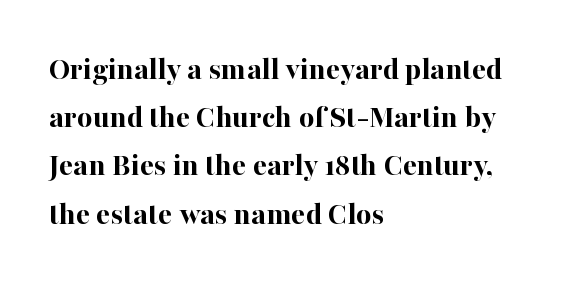
{"serif": "yes", "italic": "no", "bold": "yes", "weight": "bold", "width": "normal", "stroke_contrast": "high", "x_height": "medium", "monospaced": "no", "underline": "no", "align": "left", "line_spacing": "normal", "line_spacing_ratio": 1.46, "letter_spacing": "normal", "letter_spacing_em": 0.0, "glyph_px": 33}
